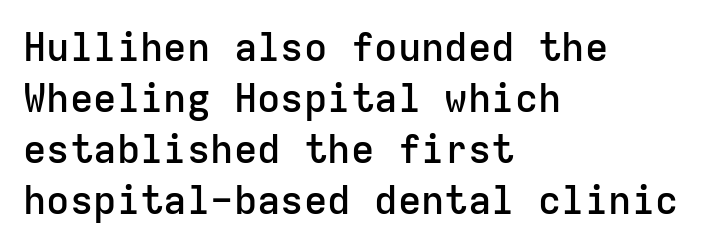
{"serif": "no", "italic": "no", "bold": "semi", "weight": "semibold", "width": "normal", "stroke_contrast": "low", "x_height": "medium", "monospaced": "yes", "underline": "no", "align": "left", "line_spacing": "normal", "line_spacing_ratio": 1.31, "letter_spacing": "normal", "letter_spacing_em": 0.0, "glyph_px": 39}
